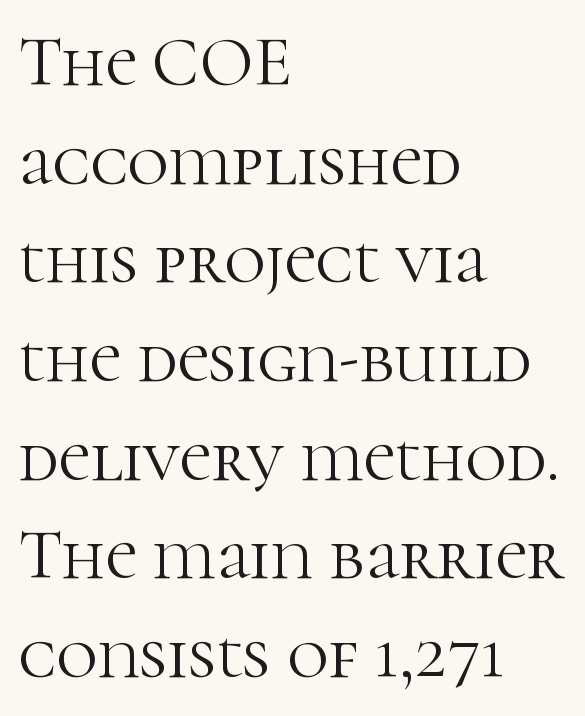
Typographically, this falls in the serif category. Lines of text with bare space underneath. Bold? No — there's no thickening of the strokes. The specimen reads as upright at a glance.
